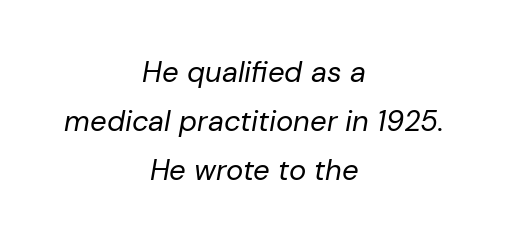
{"italic": "yes", "lean": "right", "slant_degrees": 10, "bold": "no", "weight": "regular", "width": "normal", "stroke_contrast": "low", "x_height": "medium", "monospaced": "no", "underline": "no", "align": "center", "line_spacing": "normal", "line_spacing_ratio": 1.69, "letter_spacing": "normal", "letter_spacing_em": 0.0, "glyph_px": 29}
